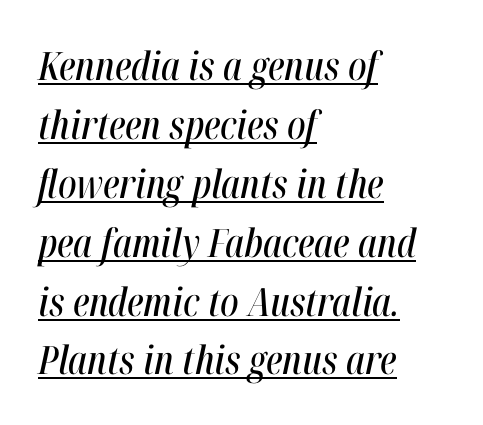
{"italic": "yes", "lean": "right", "slant_degrees": 12, "width": "condensed", "stroke_contrast": "high", "x_height": "medium", "monospaced": "no", "underline": "yes", "align": "left", "line_spacing": "normal", "line_spacing_ratio": 1.51, "letter_spacing": "normal", "letter_spacing_em": 0.0, "glyph_px": 39}
